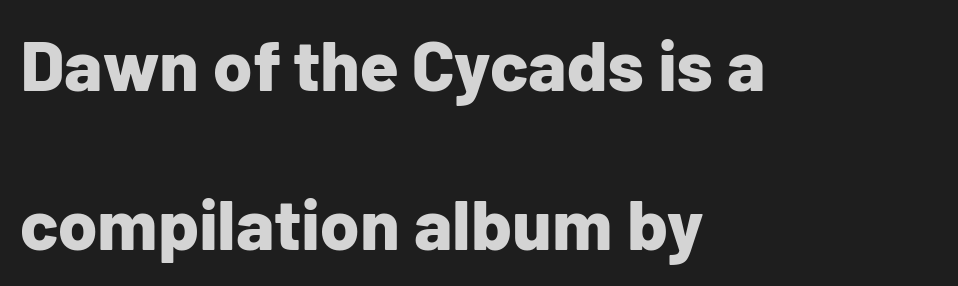
{"serif": "no", "italic": "no", "bold": "yes", "weight": "bold", "width": "normal", "stroke_contrast": "low", "x_height": "medium", "monospaced": "no", "underline": "no", "align": "left", "line_spacing": "loose", "line_spacing_ratio": 2.24, "letter_spacing": "normal", "letter_spacing_em": 0.0, "glyph_px": 71}
